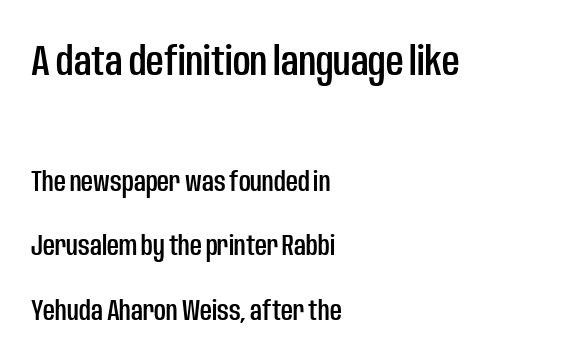
{"serif": "no", "italic": "no", "width": "condensed", "stroke_contrast": "low", "x_height": "large", "monospaced": "no", "underline": "no", "align": "left", "line_spacing": "loose", "line_spacing_ratio": 2.22, "letter_spacing": "normal", "letter_spacing_em": 0.0, "larger_block": "first", "size_ratio": 1.48, "glyph_px": 43}
